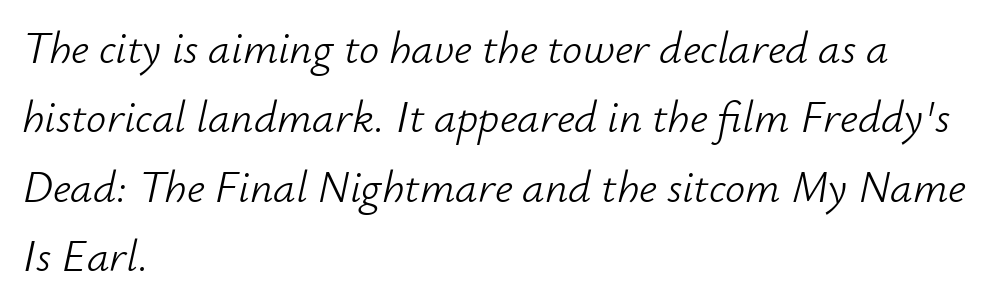
Q: Is the text bold? A: No.
Q: Is the text italic (slanted)? A: Yes, it leans right by about 12 degrees.
Q: Is the text underlined? A: No.
Q: How is the paragraph aligned? A: Left-aligned.
Q: Is the spacing between letters normal or unusually wide? A: Normal.
Q: Is the spacing between lines tight, normal or loose? A: Normal.
Q: Width (condensed, normal, or wide)? A: Normal.
Q: Stroke contrast? A: Low.
Q: x-height? A: Small.
Q: Monospaced? A: No.
